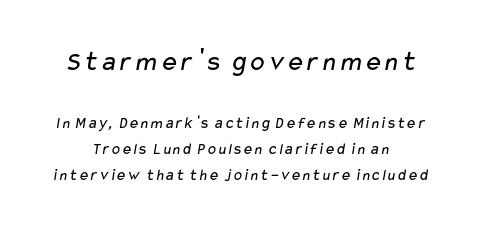
{"serif": "no", "bold": "no", "weight": "regular", "width": "wide", "stroke_contrast": "low", "x_height": "medium", "monospaced": "no", "underline": "no", "line_spacing": "normal", "line_spacing_ratio": 1.62, "letter_spacing": "normal", "letter_spacing_em": 0.0, "larger_block": "first", "size_ratio": 1.75, "glyph_px": 28}
